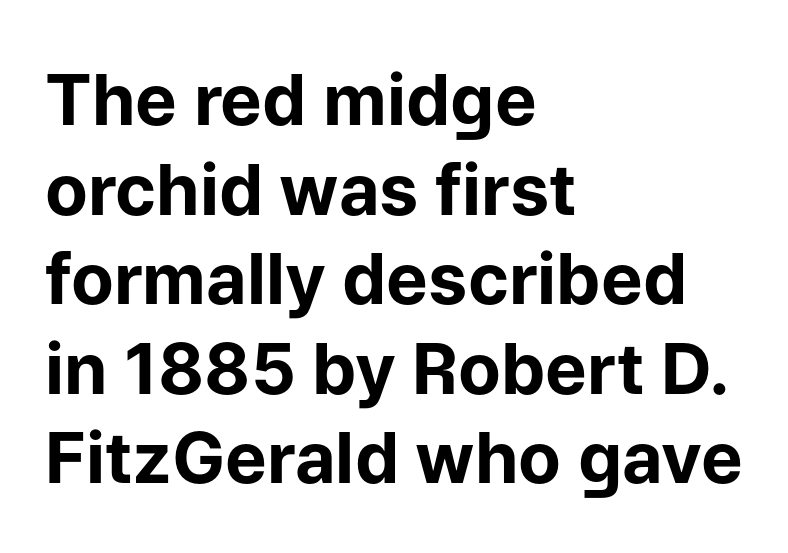
The image shows 70 px bold sans-serif type, upright; set left-aligned, normal line spacing (1.28x), normal letter spacing, not underlined; low stroke contrast and a medium x-height.
